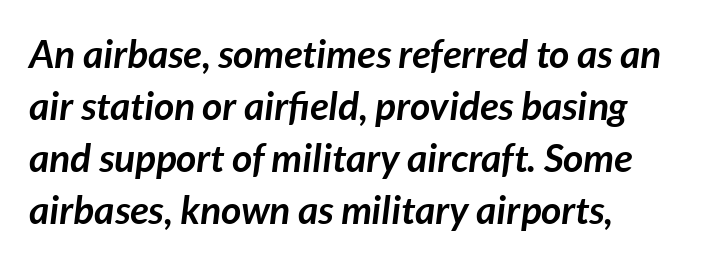
The image shows 39 px semibold type, italic (leaning right); set normal line spacing (1.33x), normal letter spacing, not underlined; low stroke contrast and a medium x-height.
